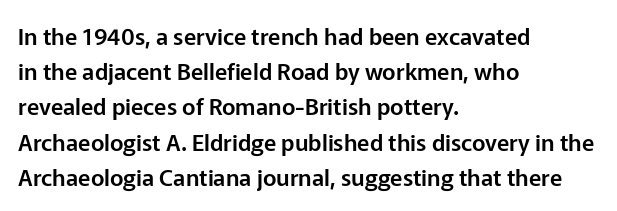
Q: Is the text italic (slanted)? A: No, it is upright.
Q: Is the text underlined? A: No.
Q: How is the paragraph aligned? A: Left-aligned.
Q: Is the spacing between letters normal or unusually wide? A: Normal.
Q: Is the spacing between lines tight, normal or loose? A: Normal.
